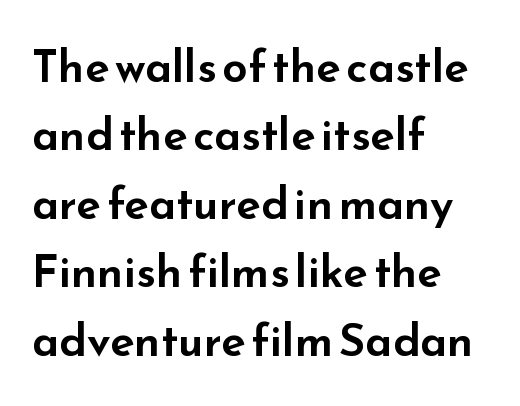
Q: Is the text italic (slanted)? A: No, it is upright.
Q: Is the typeface a serif or a sans-serif typeface? A: Sans-serif.
Q: Is the text underlined? A: No.
Q: How is the paragraph aligned? A: Left-aligned.
Q: Is the spacing between letters normal or unusually wide? A: Normal.
Q: Is the spacing between lines tight, normal or loose? A: Normal.
Q: Width (condensed, normal, or wide)? A: Wide.
Q: Stroke contrast? A: Low.
Q: x-height? A: Small.
Q: Monospaced? A: No.
